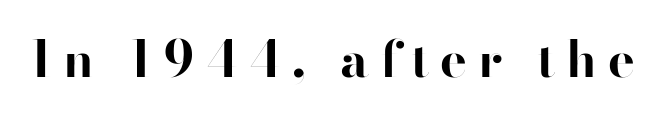
Q: Is the text bold? A: Yes.
Q: Is the text italic (slanted)? A: No, it is upright.
Q: Is the typeface a serif or a sans-serif typeface? A: Sans-serif.
Q: Is the text underlined? A: No.
Q: Is the spacing between letters normal or unusually wide? A: Unusually wide.
Q: Width (condensed, normal, or wide)? A: Normal.
Q: Stroke contrast? A: High.
Q: x-height? A: Small.
Q: Monospaced? A: No.
